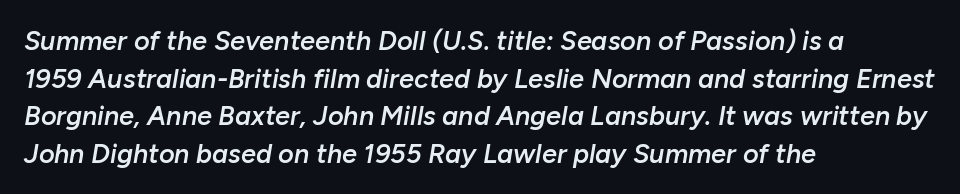
Q: Is the text bold? A: Semi-bold.
Q: Is the text italic (slanted)? A: Yes, it leans right by about 10 degrees.
Q: Is the text underlined? A: No.
Q: How is the paragraph aligned? A: Left-aligned.
Q: Is the spacing between letters normal or unusually wide? A: Normal.
Q: Is the spacing between lines tight, normal or loose? A: Normal.
